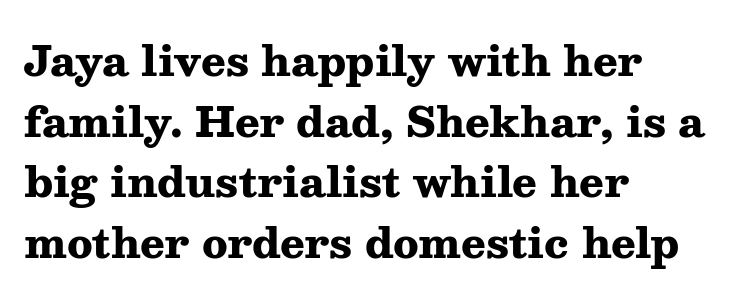
The passage is arranged the way most books set body copy — flush left. The axis of the letterforms is exactly vertical. The string is rendered with underlining switched off. Whoever set this chose a conventional vertical rhythm. Each letter keeps its own natural width here, so spacing adapts to shape.
